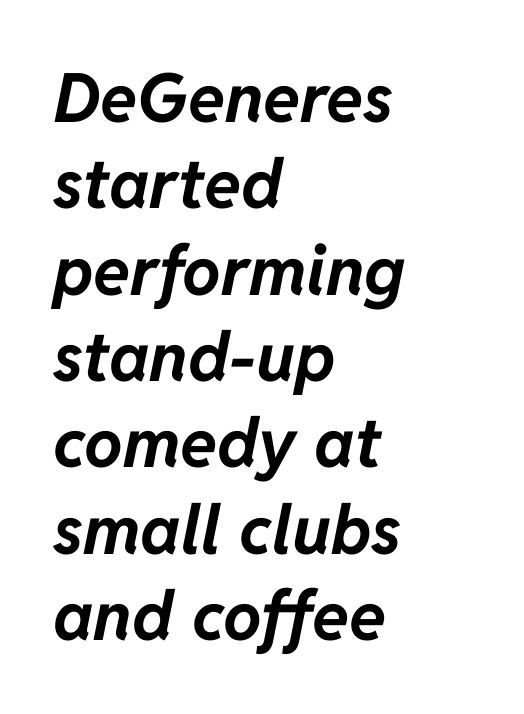
The image shows 68 px bold type, italic (leaning right); set left-aligned, normal line spacing (1.27x), normal letter spacing, not underlined; low stroke contrast and a medium x-height.
